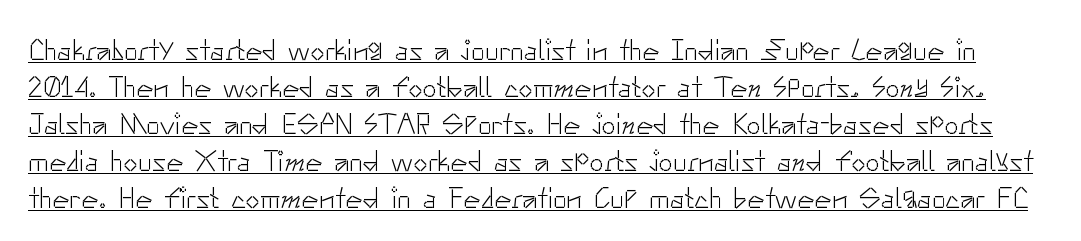
The image shows 29 px light sans-serif type, upright; set normal line spacing (1.28x), normal letter spacing, underlined; low stroke contrast and a small x-height.
